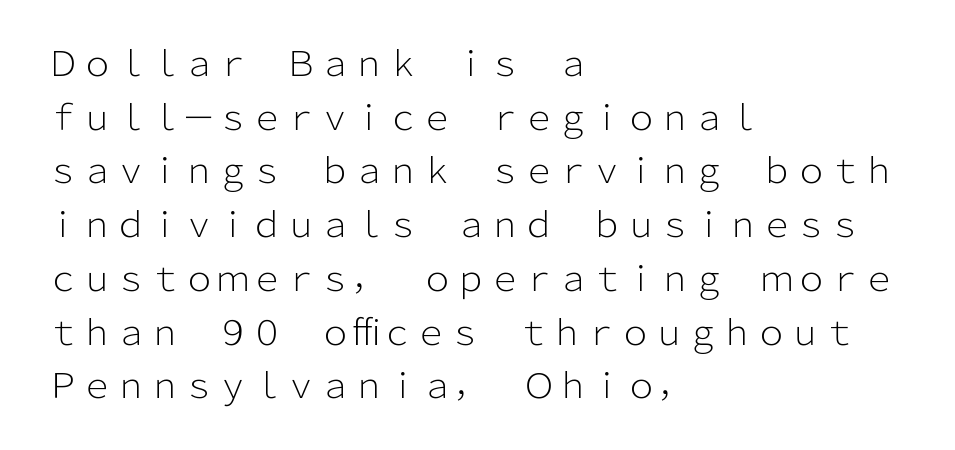
The image shows 34 px light sans-serif type, upright; set left-aligned, normal line spacing (1.58x), normal letter spacing, not underlined; low stroke contrast and a medium x-height.
